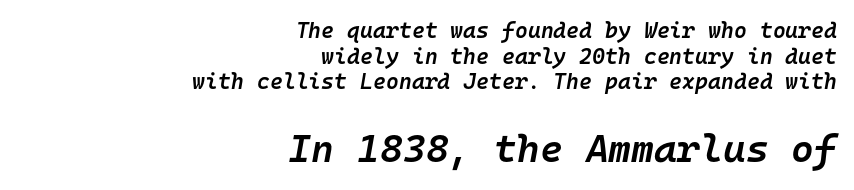
The axis of the letterforms is tilted away from vertical. The letters sit at their default tracking, neither squeezed nor spread. Nobody drew a line under any word here. The typesetting leans somewhat heavy: a semibold. Visually, the bottom section dominates because its glyphs are scaled up.
